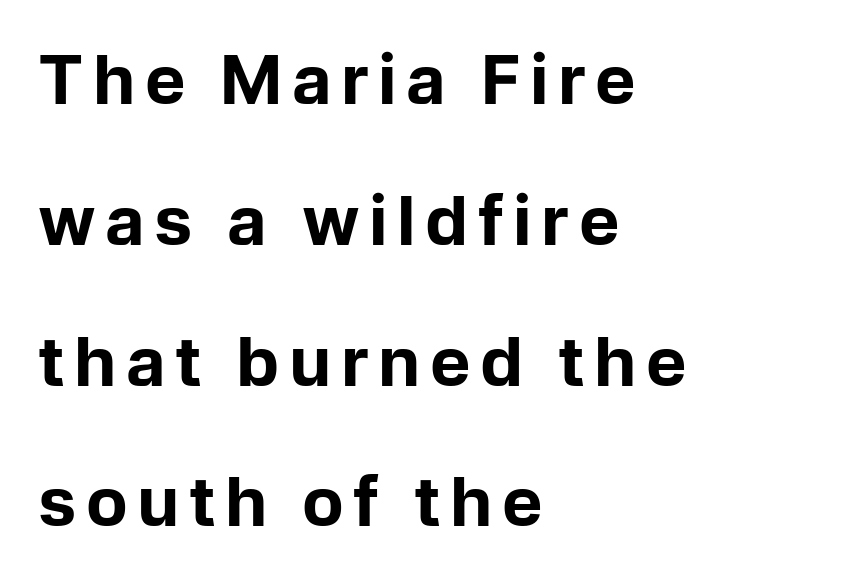
{"serif": "no", "italic": "no", "bold": "yes", "weight": "bold", "width": "normal", "stroke_contrast": "low", "x_height": "medium", "monospaced": "no", "underline": "no", "align": "left", "line_spacing": "loose", "line_spacing_ratio": 2.07, "glyph_px": 68}
